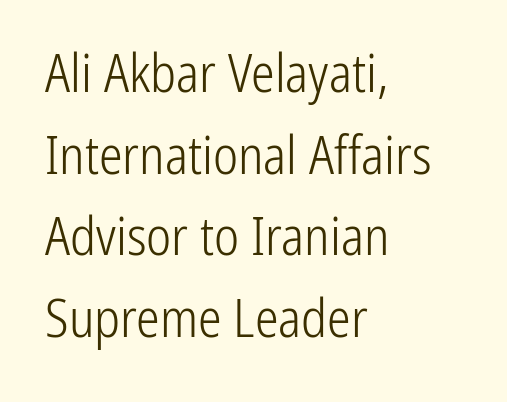
Character widths vary here, with narrow letters taking less room than wide ones. Stroke thickness stays within the range of a standard reading face or lighter. Ordinary non-slanted type is in use. The paragraph shown leans on its left margin. Compared with typical body copy, the letter spacing here is the same. How would I describe the line gaps? Plain and ordinary.
